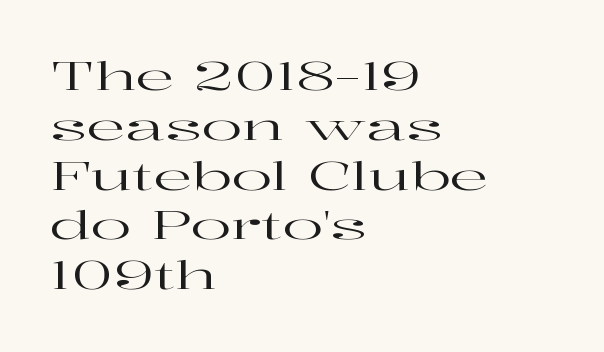
Q: Is the text italic (slanted)? A: No, it is upright.
Q: Is the typeface a serif or a sans-serif typeface? A: Serif.
Q: Is the text underlined? A: No.
Q: How is the paragraph aligned? A: Left-aligned.
Q: Is the spacing between letters normal or unusually wide? A: Normal.
Q: Is the spacing between lines tight, normal or loose? A: Normal.
Q: Width (condensed, normal, or wide)? A: Wide.
Q: Stroke contrast? A: High.
Q: x-height? A: Medium.
Q: Monospaced? A: No.
